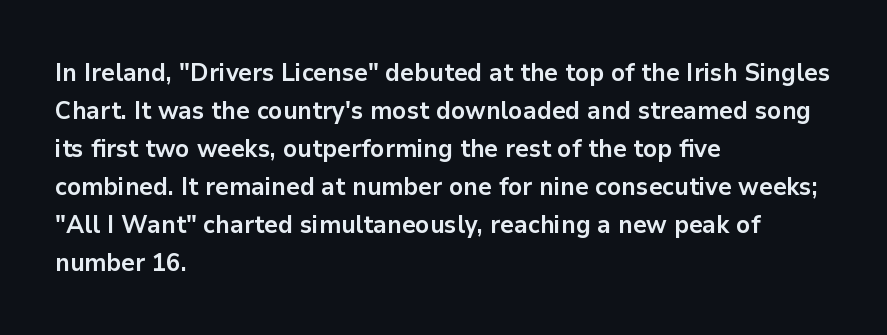
The image shows 25 px bold type, upright; set left-aligned, normal line spacing (1.52x), normal letter spacing, not underlined.
